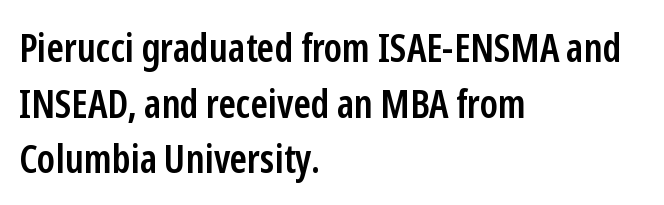
{"serif": "no", "italic": "no", "bold": "semi", "weight": "semibold", "width": "condensed", "stroke_contrast": "low", "x_height": "medium", "monospaced": "no", "underline": "no", "align": "left", "line_spacing": "normal", "line_spacing_ratio": 1.39, "letter_spacing": "normal", "letter_spacing_em": 0.0, "glyph_px": 40}
